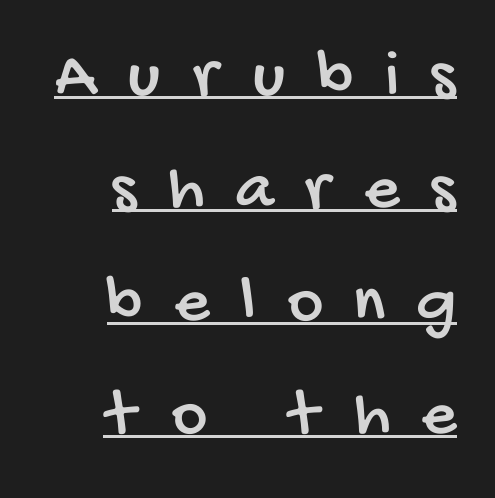
{"serif": "no", "width": "condensed", "stroke_contrast": "low", "x_height": "large", "monospaced": "no", "underline": "yes", "align": "right", "line_spacing": "normal", "line_spacing_ratio": 1.66, "letter_spacing": "wide", "letter_spacing_em": 0.47, "glyph_px": 68}
